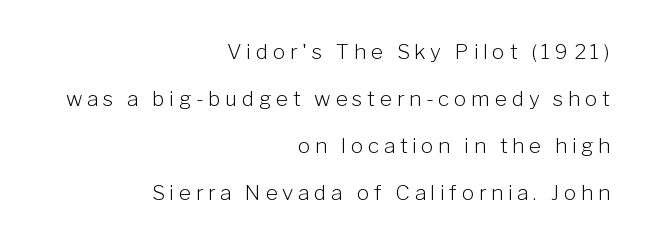
Q: Is the text bold? A: No.
Q: Is the text italic (slanted)? A: No, it is upright.
Q: Is the text underlined? A: No.
Q: How is the paragraph aligned? A: Right-aligned.
Q: Is the spacing between letters normal or unusually wide? A: Unusually wide.
Q: Is the spacing between lines tight, normal or loose? A: Loose.
